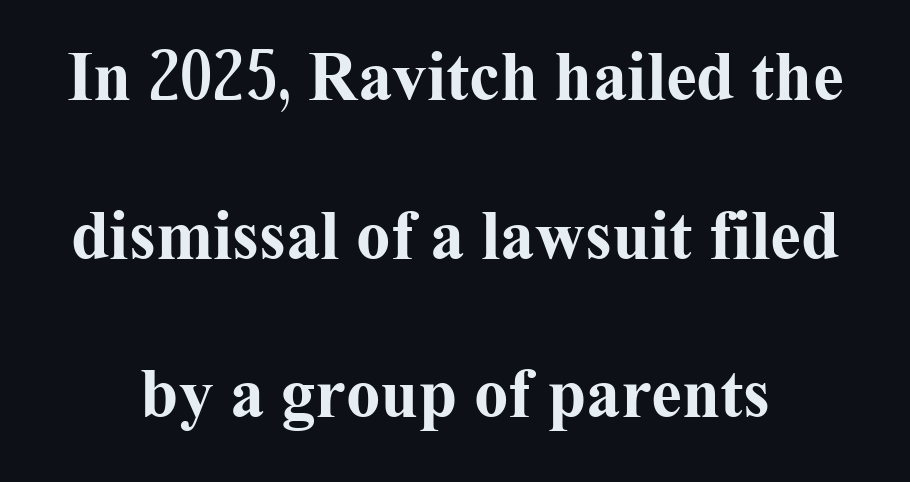
Q: Is the text bold? A: Yes.
Q: Is the text italic (slanted)? A: No, it is upright.
Q: Is the typeface a serif or a sans-serif typeface? A: Serif.
Q: Is the text underlined? A: No.
Q: How is the paragraph aligned? A: Centered.
Q: Is the spacing between letters normal or unusually wide? A: Normal.
Q: Is the spacing between lines tight, normal or loose? A: Loose.
Q: Width (condensed, normal, or wide)? A: Normal.
Q: Stroke contrast? A: Medium.
Q: x-height? A: Medium.
Q: Monospaced? A: No.
